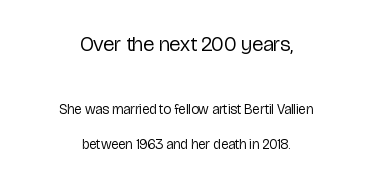
The image shows 21 px text type, upright; set centered, loose line spacing (2.49x), normal letter spacing, not underlined; the first (top) block is 1.5x larger.
